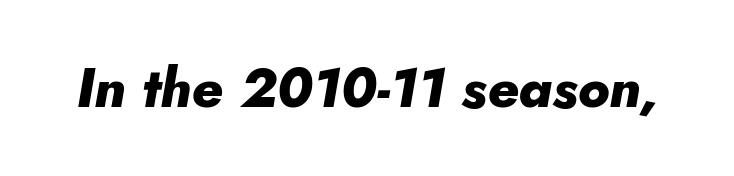
Q: Is the text bold? A: Yes.
Q: Is the text italic (slanted)? A: Yes, it leans right by about 10 degrees.
Q: Is the text underlined? A: No.
Q: Is the spacing between letters normal or unusually wide? A: Normal.
Q: Width (condensed, normal, or wide)? A: Normal.
Q: Stroke contrast? A: Low.
Q: x-height? A: Small.
Q: Monospaced? A: No.
